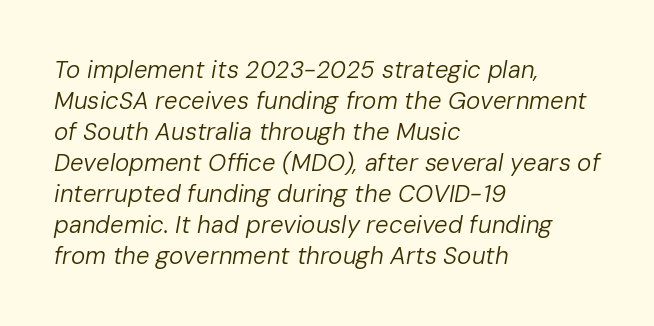
The image shows 24 px text type, italic (leaning right); set left-aligned, normal line spacing (1.29x), normal letter spacing, not underlined.
